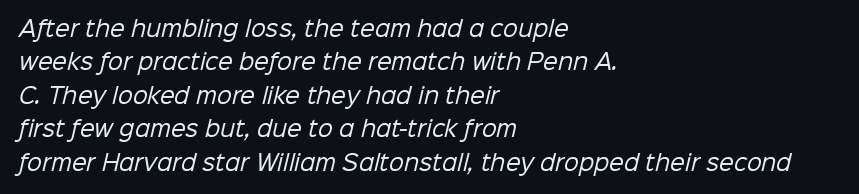
Q: Is the text bold? A: No.
Q: Is the text underlined? A: No.
Q: How is the paragraph aligned? A: Left-aligned.
Q: Is the spacing between letters normal or unusually wide? A: Normal.
Q: Is the spacing between lines tight, normal or loose? A: Normal.
